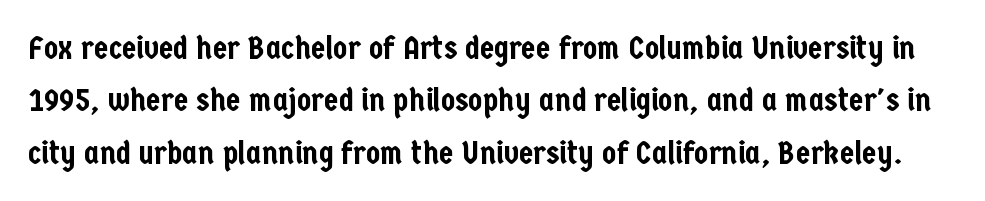
{"serif": "no", "italic": "no", "width": "condensed", "stroke_contrast": "low", "x_height": "medium", "monospaced": "no", "underline": "no", "line_spacing": "normal", "line_spacing_ratio": 1.59, "letter_spacing": "normal", "letter_spacing_em": 0.0, "glyph_px": 33}
